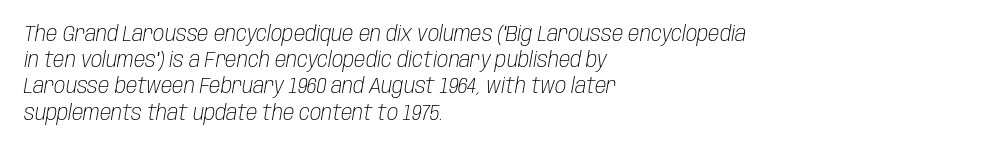
Q: Is the text bold? A: No.
Q: Is the text italic (slanted)? A: Yes, it leans right by about 10 degrees.
Q: Is the text underlined? A: No.
Q: How is the paragraph aligned? A: Left-aligned.
Q: Is the spacing between letters normal or unusually wide? A: Normal.
Q: Is the spacing between lines tight, normal or loose? A: Normal.
